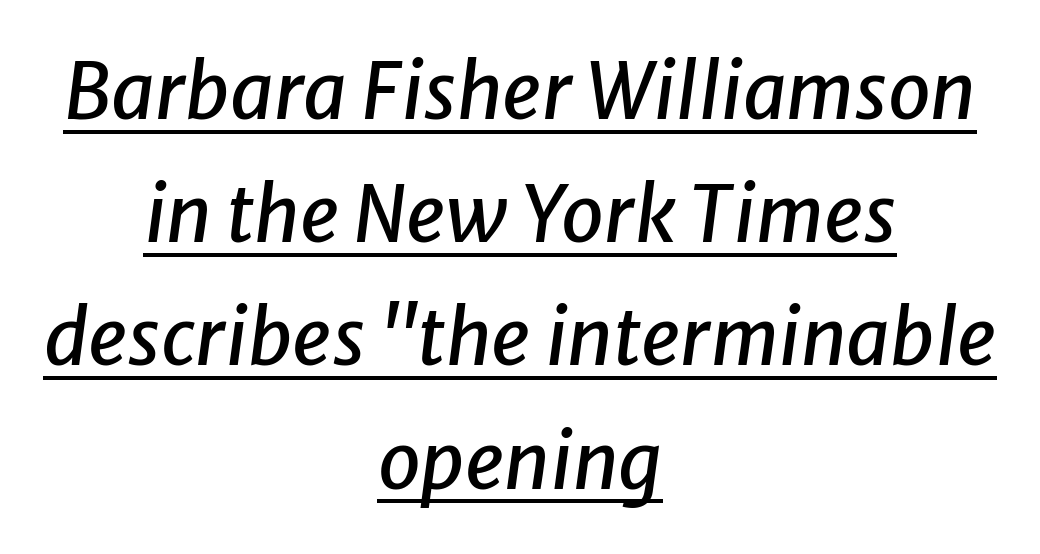
Q: Is the text italic (slanted)? A: Yes, it leans right by about 8 degrees.
Q: Is the text underlined? A: Yes.
Q: How is the paragraph aligned? A: Centered.
Q: Is the spacing between letters normal or unusually wide? A: Normal.
Q: Is the spacing between lines tight, normal or loose? A: Normal.
Q: Width (condensed, normal, or wide)? A: Normal.
Q: Stroke contrast? A: Low.
Q: x-height? A: Medium.
Q: Monospaced? A: No.
